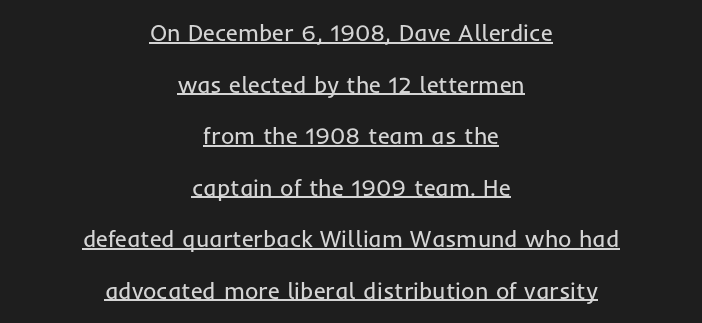
Every stem runs plumb, perpendicular to the baseline. Leading is clearly above the norm, producing a sparse column. This rendering features underlined lettering. The weight would be labelled regular, book, light, or lighter still. Leftover space on each line is divided equally before and after the words.
